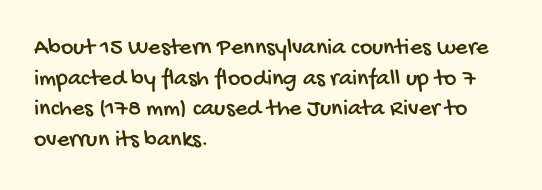
The image shows 24 px text type; set left-aligned, normal line spacing (1.28x), normal letter spacing, not underlined.
